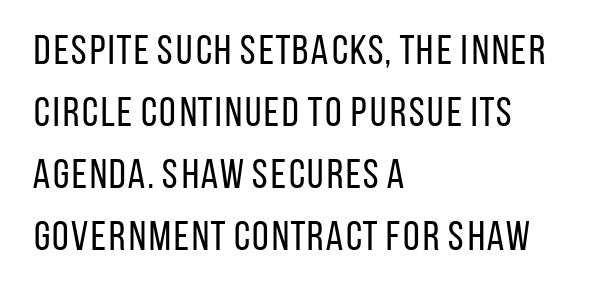
{"serif": "no", "italic": "no", "bold": "no", "weight": "regular", "width": "condensed", "stroke_contrast": "low", "x_height": "large", "monospaced": "no", "underline": "no", "align": "left", "line_spacing": "normal", "line_spacing_ratio": 1.48, "letter_spacing": "normal", "letter_spacing_em": 0.0, "glyph_px": 42}
